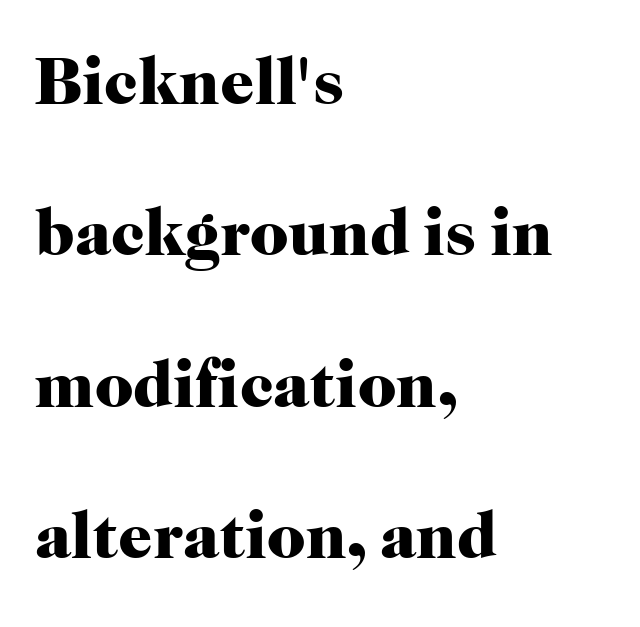
{"serif": "yes", "italic": "no", "bold": "yes", "weight": "heavy", "width": "normal", "stroke_contrast": "high", "x_height": "medium", "monospaced": "no", "underline": "no", "align": "left", "line_spacing": "loose", "line_spacing_ratio": 2.26, "letter_spacing": "normal", "letter_spacing_em": 0.0, "glyph_px": 67}
